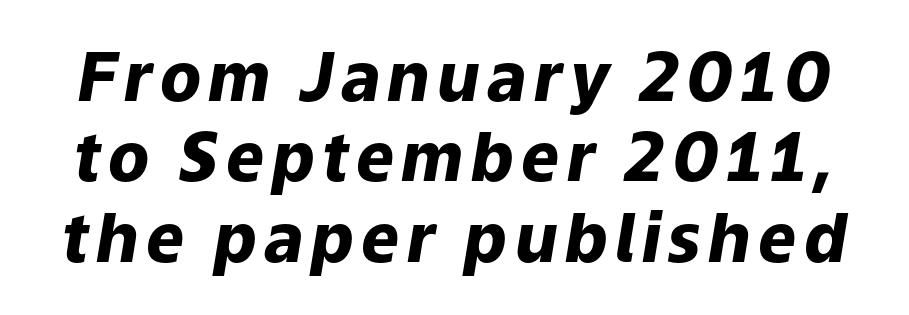
A bare baseline throughout the passage. Heavy, bold letterforms. Each letter keeps its own natural width here, so spacing adapts to shape. Slanted lettering throughout.
